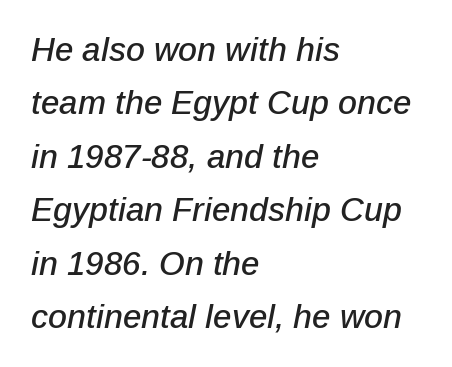
{"italic": "yes", "lean": "right", "slant_degrees": 12, "width": "normal", "stroke_contrast": "low", "x_height": "medium", "monospaced": "no", "underline": "no", "align": "left", "line_spacing": "normal", "line_spacing_ratio": 1.62, "letter_spacing": "normal", "letter_spacing_em": 0.0, "glyph_px": 33}
